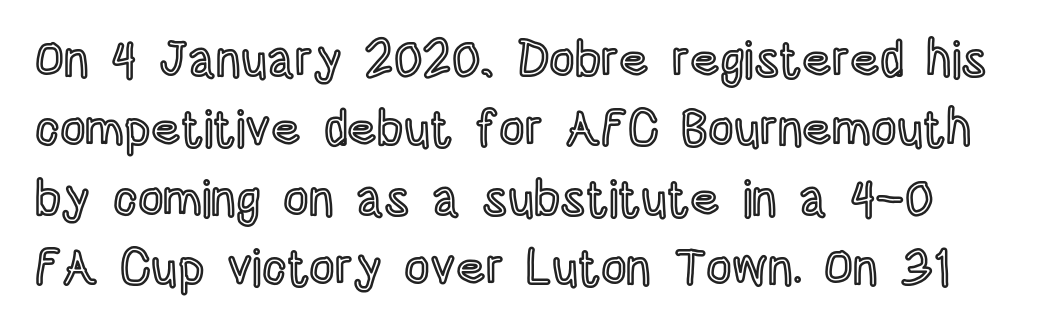
Q: Is the text italic (slanted)? A: No, it is upright.
Q: Is the text underlined? A: No.
Q: Is the spacing between letters normal or unusually wide? A: Normal.
Q: Is the spacing between lines tight, normal or loose? A: Normal.
Q: Width (condensed, normal, or wide)? A: Condensed.
Q: x-height? A: Large.
Q: Monospaced? A: No.
